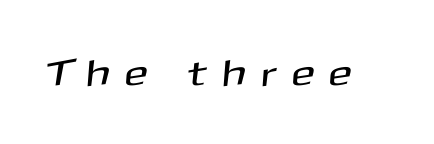
Tracking value appears strongly positive — letters spread wide. Observe the absence of serifs on each vertical stroke in this sample. Spacing verdict: proportional, widths tailored to each character. Descender tails drop into unmarked territory.
